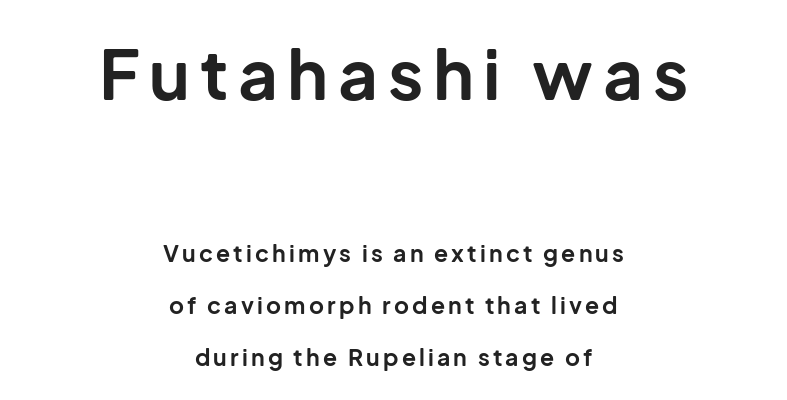
Q: Is the text bold? A: Yes.
Q: Is the text italic (slanted)? A: No, it is upright.
Q: Is the typeface a serif or a sans-serif typeface? A: Sans-serif.
Q: Is the text underlined? A: No.
Q: How is the paragraph aligned? A: Centered.
Q: Is the spacing between lines tight, normal or loose? A: Loose.
Q: Which block of text is set in a larger size, the first (top) or the second (bottom)? A: The first (top) one.
Q: Width (condensed, normal, or wide)? A: Normal.
Q: Stroke contrast? A: Low.
Q: x-height? A: Medium.
Q: Monospaced? A: No.
